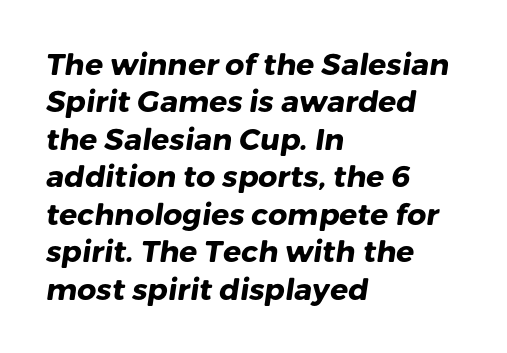
The image shows 30 px heavy sans-serif type; set left-aligned, normal line spacing (1.25x), normal letter spacing, not underlined; low stroke contrast and a medium x-height.
